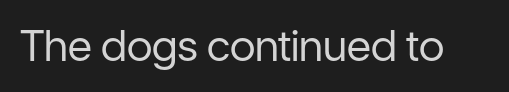
{"serif": "no", "italic": "no", "bold": "no", "weight": "regular", "width": "normal", "stroke_contrast": "low", "x_height": "medium", "monospaced": "no", "underline": "no", "letter_spacing": "normal", "letter_spacing_em": 0.0, "glyph_px": 42}
